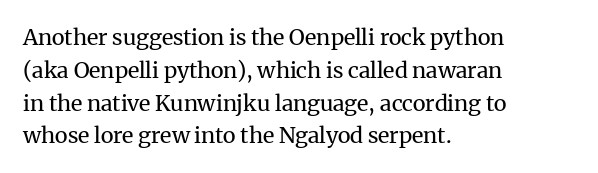
Q: Is the text bold? A: No.
Q: Is the text italic (slanted)? A: No, it is upright.
Q: Is the text underlined? A: No.
Q: How is the paragraph aligned? A: Left-aligned.
Q: Is the spacing between letters normal or unusually wide? A: Normal.
Q: Is the spacing between lines tight, normal or loose? A: Normal.
